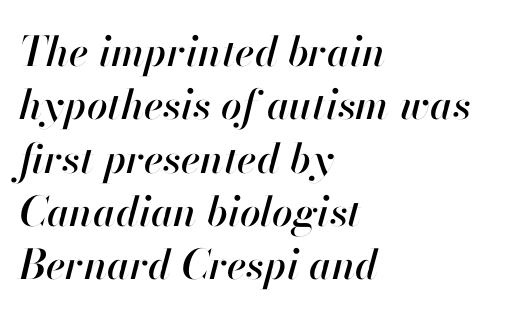
Q: Is the text italic (slanted)? A: Yes, it leans right by about 13 degrees.
Q: Is the text underlined? A: No.
Q: How is the paragraph aligned? A: Left-aligned.
Q: Is the spacing between letters normal or unusually wide? A: Normal.
Q: Is the spacing between lines tight, normal or loose? A: Normal.
Q: Width (condensed, normal, or wide)? A: Normal.
Q: Stroke contrast? A: High.
Q: x-height? A: Small.
Q: Monospaced? A: No.
